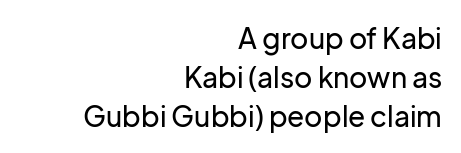
The image shows 28 px sans-serif type, upright; set right-aligned, normal line spacing (1.39x), normal letter spacing, not underlined; low stroke contrast and a medium x-height.
